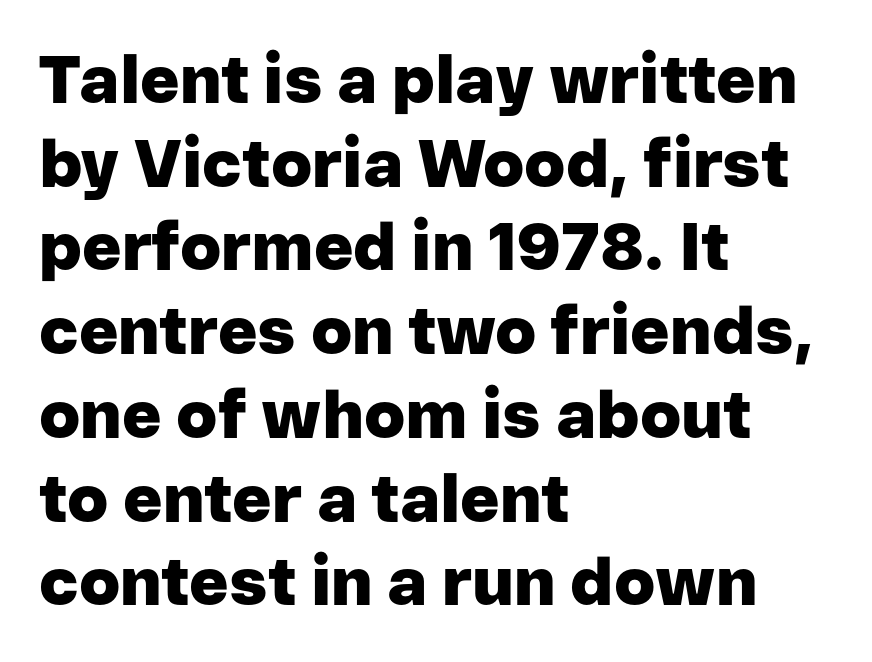
The image shows 67 px heavy sans-serif type, upright; set left-aligned, normal line spacing (1.25x), normal letter spacing, not underlined; low stroke contrast and a medium x-height.
